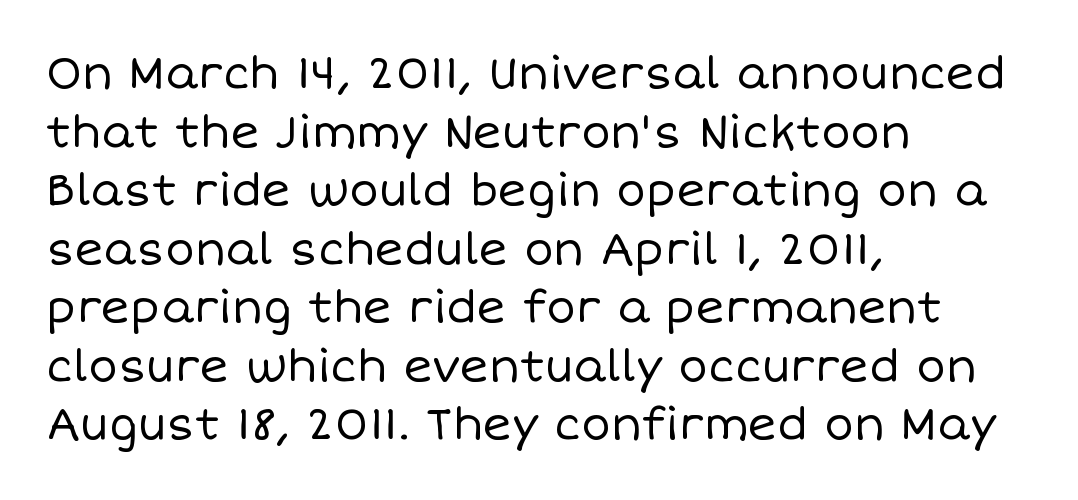
Casual observation: everything's shoved over to the left. Character widths vary here, with narrow letters taking less room than wide ones. On a weight scale, this lands at 450 or below. This rendering features lettering with no underline.
